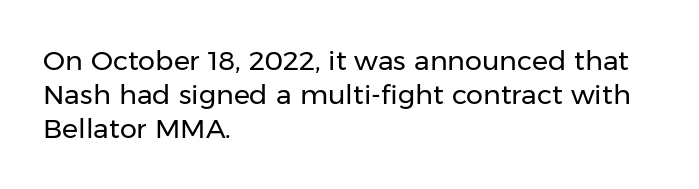
{"italic": "no", "bold": "no", "underline": "no", "align": "left", "line_spacing": "normal", "line_spacing_ratio": 1.26, "letter_spacing": "normal", "letter_spacing_em": 0.0, "glyph_px": 27}
